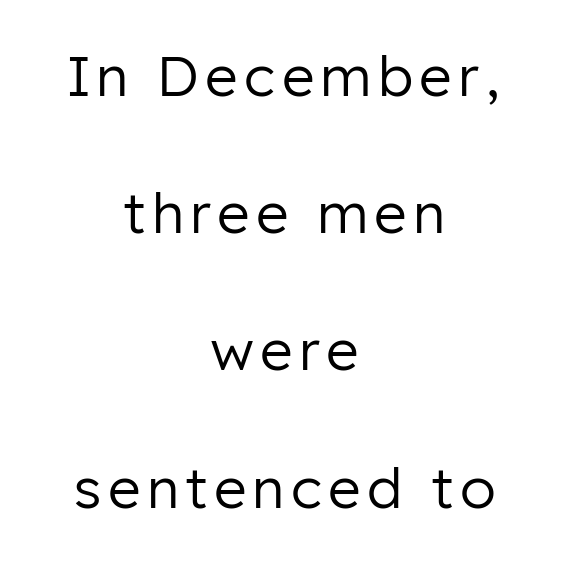
Interline gaps are noticeably wide in this sample. A typesetter would label this face a sans. Centered paragraph, ragged on both sides. Varying glyph widths throughout — classic text-font behaviour.
